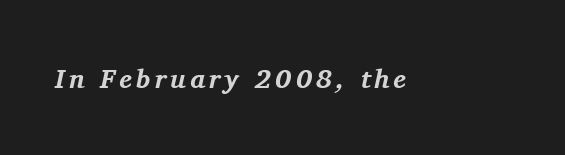
The passage shown is emphatically bold. Slanted lettering throughout. Each row of text sits above clean, open space.
